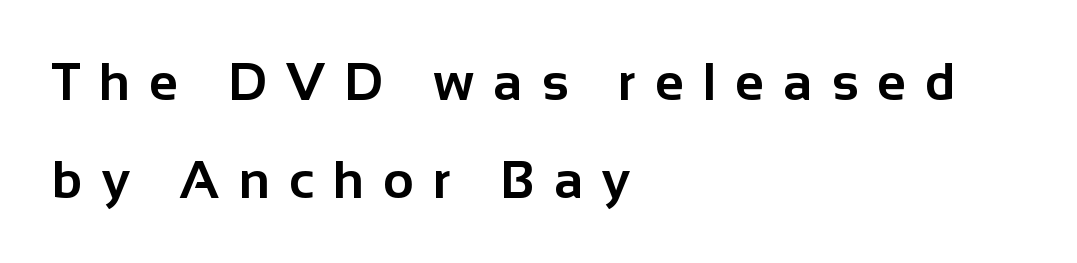
The image shows 53 px bold sans-serif type, upright; set left-aligned, line spacing 1.85x, unusually wide letter spacing (+0.36 em), not underlined; low stroke contrast and a medium x-height.
